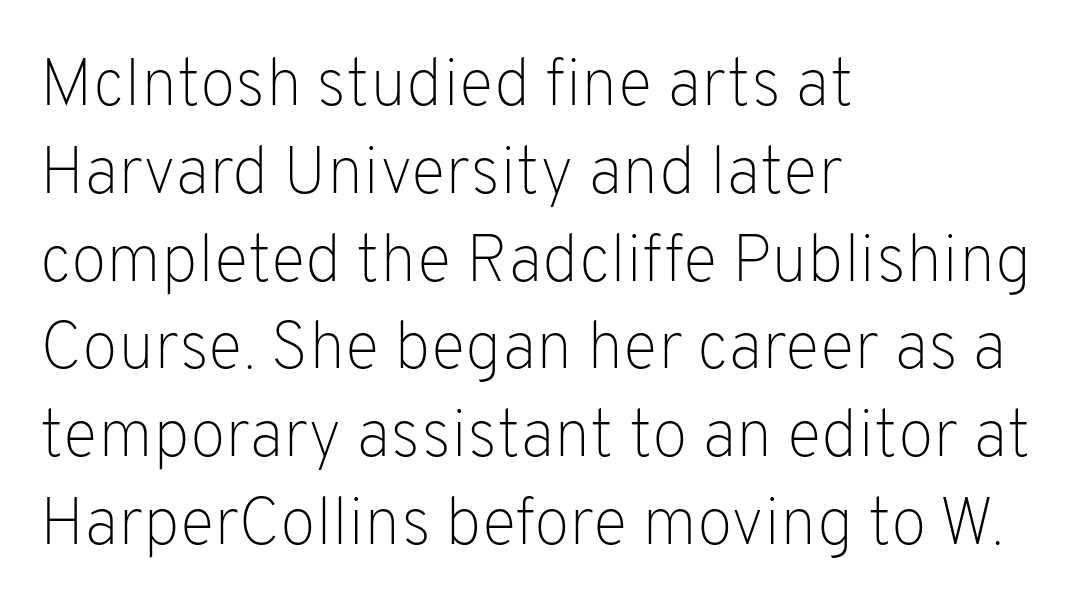
The rendering keeps characters at their native spacing. Serifs: no, the terminals of the letterforms are clean. A normal amount of white space separates one row of letters from the next. Unlike italic type, these characters show no tilt at all. Horizontally, the lines are justified to the leading edge only.
